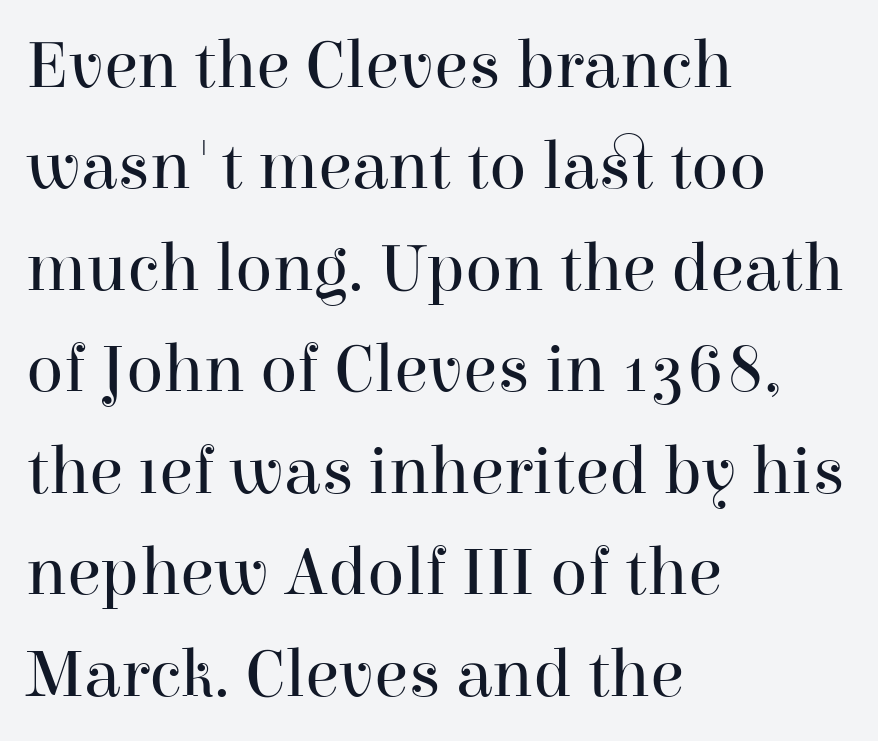
{"serif": "yes", "italic": "no", "bold": "no", "weight": "regular", "width": "normal", "stroke_contrast": "high", "x_height": "medium", "monospaced": "no", "underline": "no", "align": "left", "line_spacing": "normal", "line_spacing_ratio": 1.47, "letter_spacing": "normal", "letter_spacing_em": 0.0, "glyph_px": 69}
